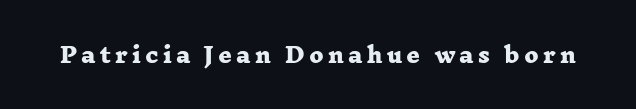
The image shows 21 px bold type; set unusually wide letter spacing (+0.2 em), not underlined.
